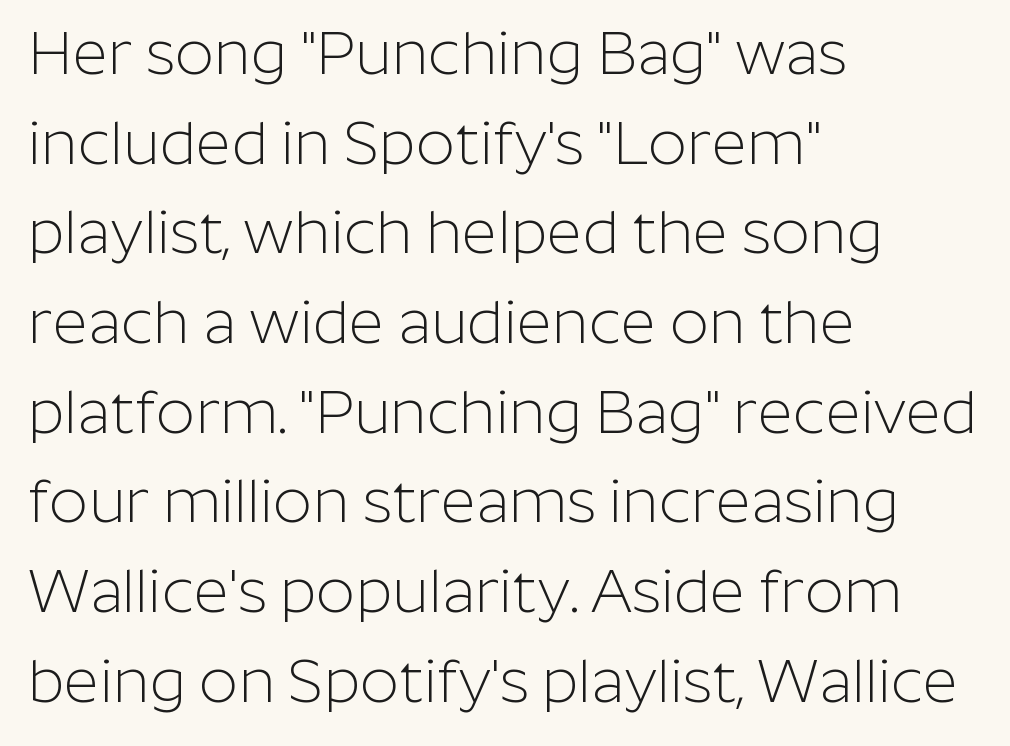
{"serif": "no", "italic": "no", "bold": "no", "weight": "light", "width": "normal", "stroke_contrast": "low", "x_height": "medium", "monospaced": "no", "underline": "no", "align": "left", "line_spacing": "normal", "line_spacing_ratio": 1.47, "letter_spacing": "normal", "letter_spacing_em": 0.0, "glyph_px": 61}
